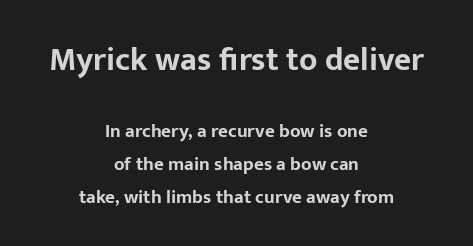
Q: Is the text bold? A: Yes.
Q: Is the text italic (slanted)? A: No, it is upright.
Q: Is the typeface a serif or a sans-serif typeface? A: Sans-serif.
Q: Is the text underlined? A: No.
Q: How is the paragraph aligned? A: Centered.
Q: Is the spacing between letters normal or unusually wide? A: Normal.
Q: Which block of text is set in a larger size, the first (top) or the second (bottom)? A: The first (top) one.
Q: Width (condensed, normal, or wide)? A: Normal.
Q: Stroke contrast? A: Low.
Q: x-height? A: Medium.
Q: Monospaced? A: No.
